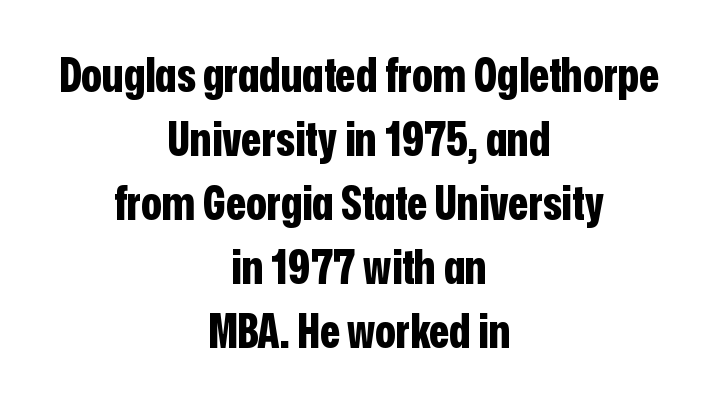
{"serif": "no", "italic": "no", "bold": "yes", "weight": "bold", "width": "condensed", "stroke_contrast": "low", "x_height": "medium", "monospaced": "no", "underline": "no", "align": "center", "line_spacing": "normal", "line_spacing_ratio": 1.36, "letter_spacing": "normal", "letter_spacing_em": 0.0, "glyph_px": 47}
